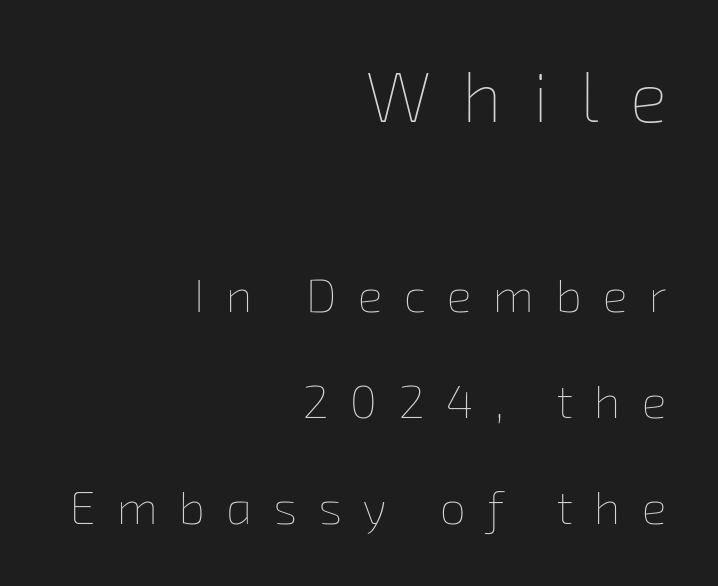
The image shows 70 px thin type; set right-aligned, loose line spacing (2.25x), unusually wide letter spacing (+0.45 em), not underlined; the first (top) block is 1.49x larger; low stroke contrast and a medium x-height.
